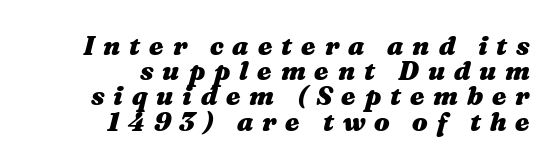
Students, this is bold: see how much ink each stroke carries. The rendering applies a slant to the glyphs. Someone cranked the tracking dial way up on this one. Beneath every word, the page is bare.
